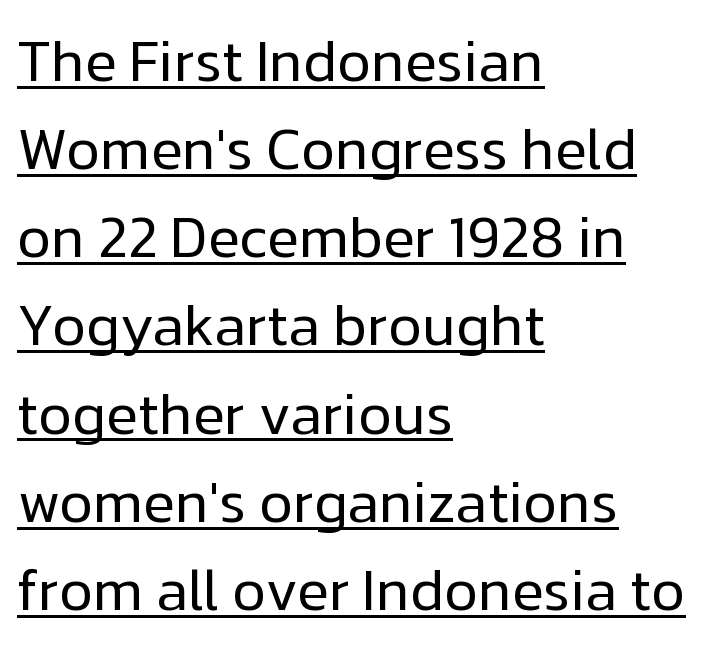
Characters remain perfectly vertical along every line. Horizontally, the lines are justified to the leading edge only. Heft: none added — not bold. Leading: standard. Is there an underline? Yes — a line sits under the letters.
